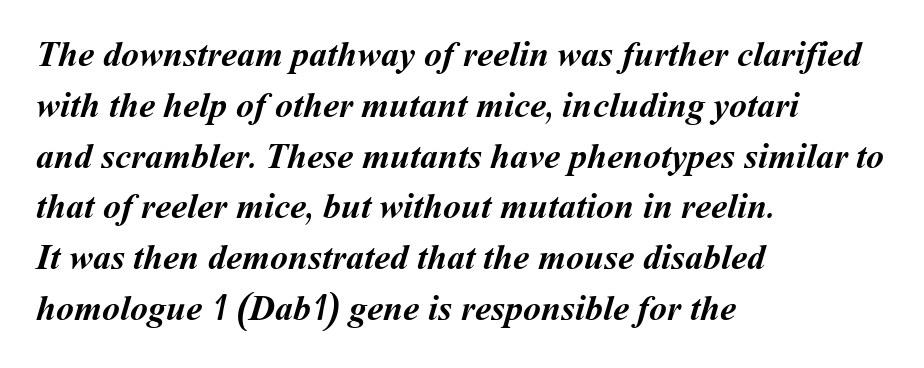
Strokes here are thick enough to call this a true bold. Character widths vary here, with narrow letters taking less room than wide ones. Reading down the block, your eye returns to a fixed left position each line. The horizontal fit of the characters is conventional and even.
